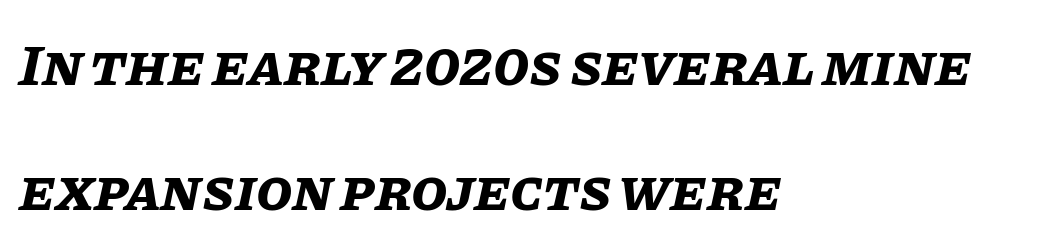
{"italic": "yes", "lean": "right", "slant_degrees": 11, "bold": "yes", "weight": "bold", "width": "normal", "stroke_contrast": "low", "x_height": "large", "monospaced": "no", "underline": "no", "align": "left", "line_spacing": "loose", "line_spacing_ratio": 2.12, "letter_spacing": "normal", "letter_spacing_em": 0.0, "glyph_px": 59}
